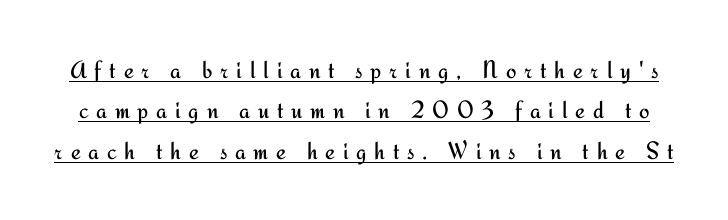
You can see a thin bar hugging the bottom of the glyphs. The block of text has a typical density, with ordinary space between rows. Is the stroke heavy? The answer is a plain regular-or-lighter. How are the letters spaced? Widely, with obvious added tracking. A roman cut, with each character standing at attention.
